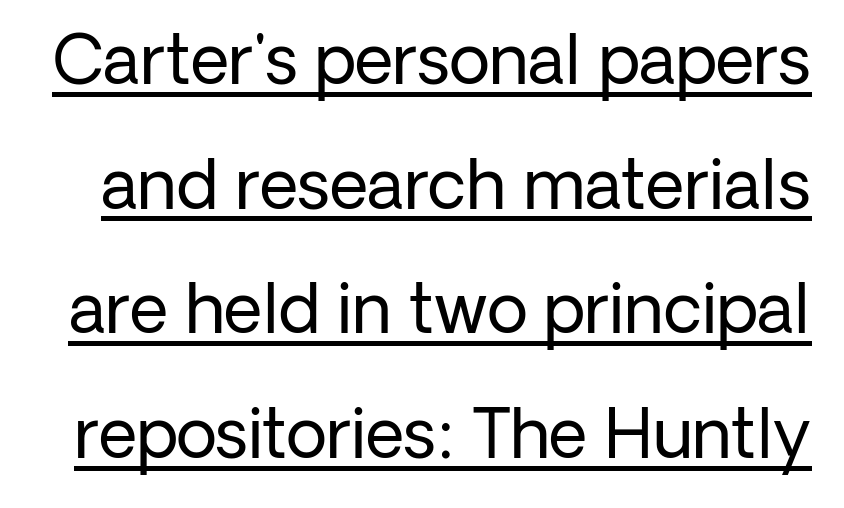
You can tell from the bare stems that sans-serif type was used. The tracking reads as untouched default to a designer's eye. Here the designer chose a conventional face with non-uniform glyph widths. The cut favours lightness, reaching ordinary text weight at its darkest.
